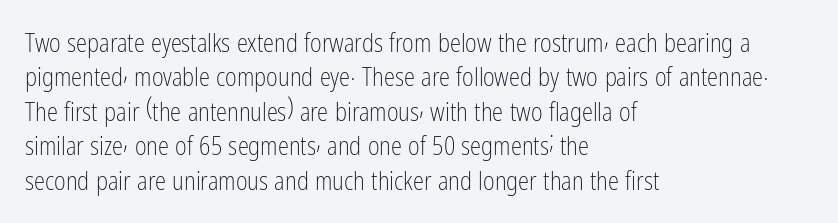
{"italic": "no", "bold": "no", "underline": "no", "align": "left", "line_spacing": "normal", "line_spacing_ratio": 1.38, "letter_spacing": "normal", "letter_spacing_em": 0.0, "glyph_px": 25}
